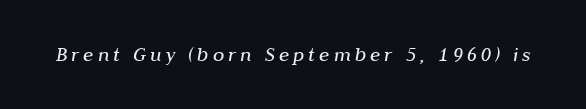
{"italic": "yes", "lean": "right", "slant_degrees": 10, "bold": "no", "underline": "no", "glyph_px": 21}
